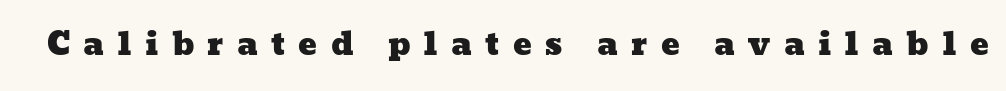
{"width": "wide", "stroke_contrast": "low", "x_height": "medium", "monospaced": "no", "underline": "no", "letter_spacing": "wide", "letter_spacing_em": 0.42, "glyph_px": 31}
